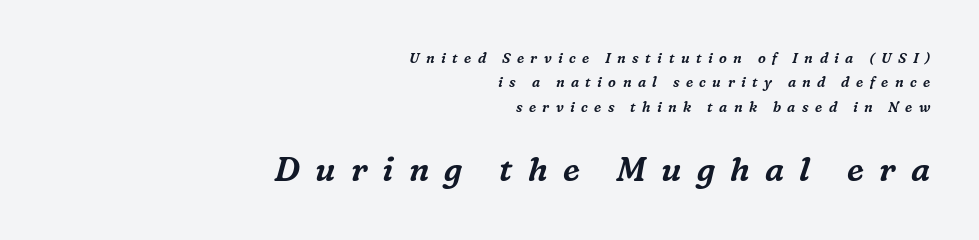
The image shows 33 px serif type, italic (leaning right); set right-aligned, line spacing 1.74x, unusually wide letter spacing (+0.46 em), not underlined; the second (bottom) block is 2.36x larger; medium stroke contrast and a medium x-height.
